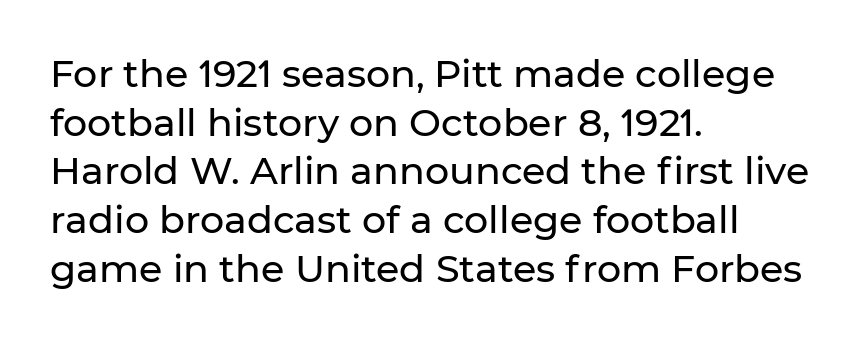
{"serif": "no", "italic": "no", "width": "normal", "stroke_contrast": "low", "x_height": "medium", "monospaced": "no", "underline": "no", "align": "left", "line_spacing": "normal", "line_spacing_ratio": 1.28, "letter_spacing": "normal", "letter_spacing_em": 0.0, "glyph_px": 38}
